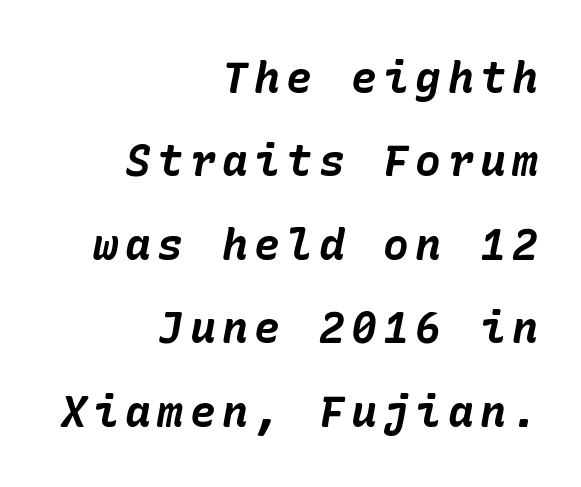
Q: Is the text bold? A: Yes.
Q: Is the text italic (slanted)? A: Yes, it leans right by about 10 degrees.
Q: Is the text underlined? A: No.
Q: How is the paragraph aligned? A: Right-aligned.
Q: Is the spacing between lines tight, normal or loose? A: Loose.
Q: Width (condensed, normal, or wide)? A: Normal.
Q: Stroke contrast? A: Low.
Q: x-height? A: Medium.
